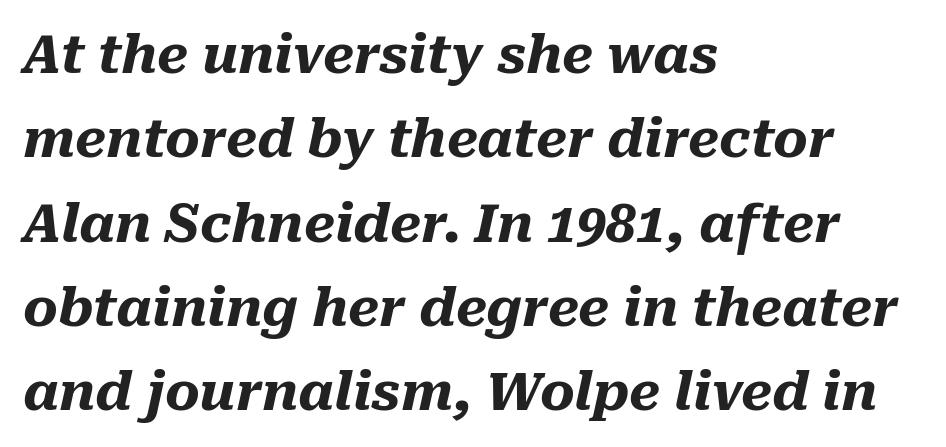
The image shows 53 px heavy type, italic (leaning right); set left-aligned, normal line spacing (1.59x), normal letter spacing, not underlined; medium stroke contrast and a medium x-height.
